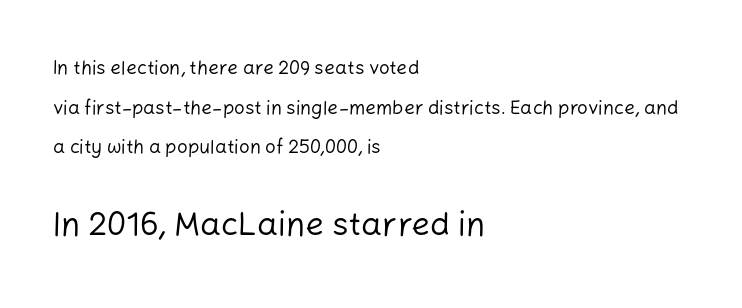
Q: Is the text bold? A: No.
Q: Is the text italic (slanted)? A: No, it is upright.
Q: Is the typeface a serif or a sans-serif typeface? A: Sans-serif.
Q: Is the text underlined? A: No.
Q: How is the paragraph aligned? A: Left-aligned.
Q: Is the spacing between letters normal or unusually wide? A: Normal.
Q: Is the spacing between lines tight, normal or loose? A: Loose.
Q: Which block of text is set in a larger size, the first (top) or the second (bottom)? A: The second (bottom) one.
Q: Width (condensed, normal, or wide)? A: Normal.
Q: Stroke contrast? A: Low.
Q: x-height? A: Medium.
Q: Monospaced? A: No.
